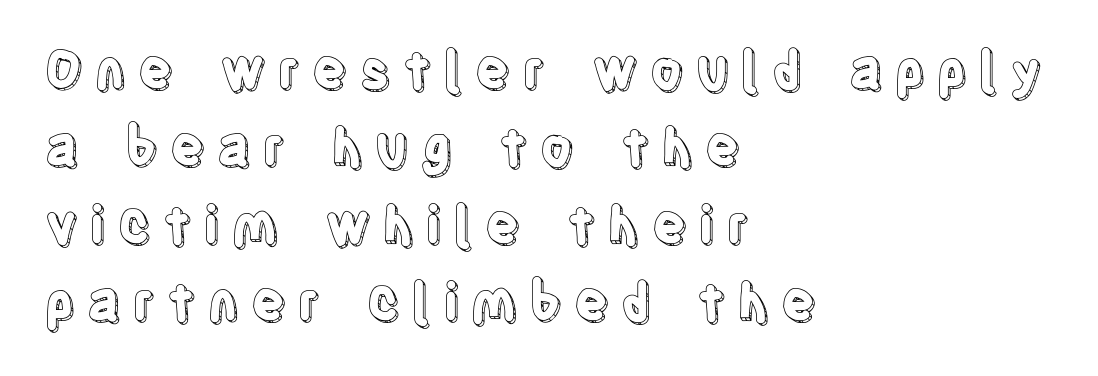
Q: Is the text italic (slanted)? A: No, it is upright.
Q: Is the text underlined? A: No.
Q: How is the paragraph aligned? A: Left-aligned.
Q: Is the spacing between letters normal or unusually wide? A: Unusually wide.
Q: Is the spacing between lines tight, normal or loose? A: Normal.
Q: Width (condensed, normal, or wide)? A: Condensed.
Q: x-height? A: Large.
Q: Monospaced? A: No.
